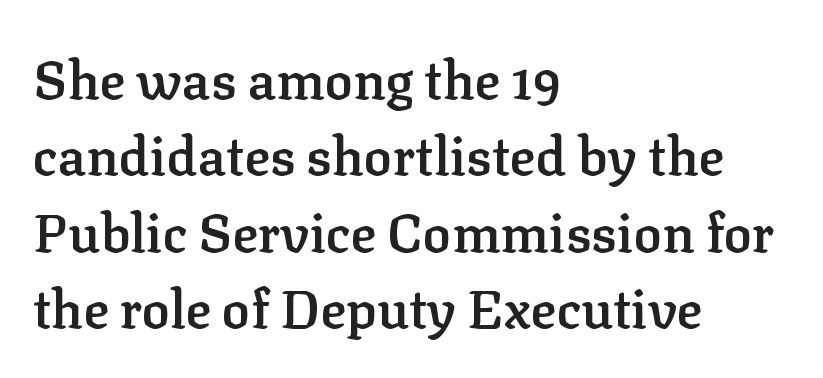
{"serif": "yes", "italic": "no", "bold": "semi", "weight": "semibold", "width": "normal", "stroke_contrast": "low", "x_height": "medium", "monospaced": "no", "underline": "no", "align": "left", "line_spacing": "normal", "line_spacing_ratio": 1.44, "letter_spacing": "normal", "letter_spacing_em": 0.0, "glyph_px": 53}
